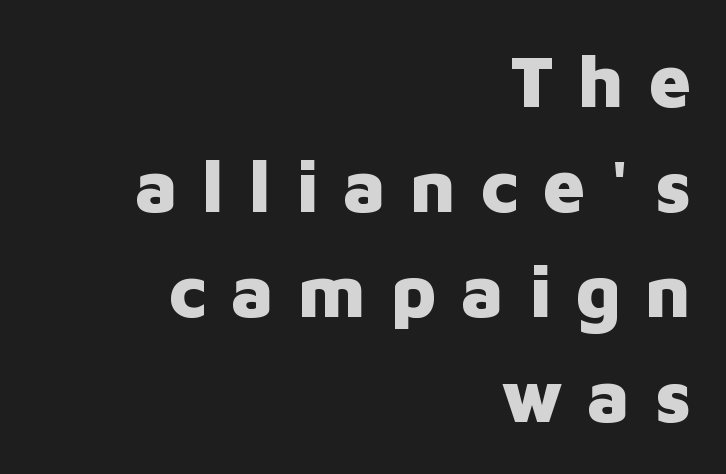
Q: Is the text bold? A: Yes.
Q: Is the text italic (slanted)? A: No, it is upright.
Q: Is the typeface a serif or a sans-serif typeface? A: Sans-serif.
Q: Is the text underlined? A: No.
Q: How is the paragraph aligned? A: Right-aligned.
Q: Is the spacing between letters normal or unusually wide? A: Unusually wide.
Q: Is the spacing between lines tight, normal or loose? A: Normal.
Q: Width (condensed, normal, or wide)? A: Normal.
Q: Stroke contrast? A: Low.
Q: x-height? A: Medium.
Q: Monospaced? A: No.
